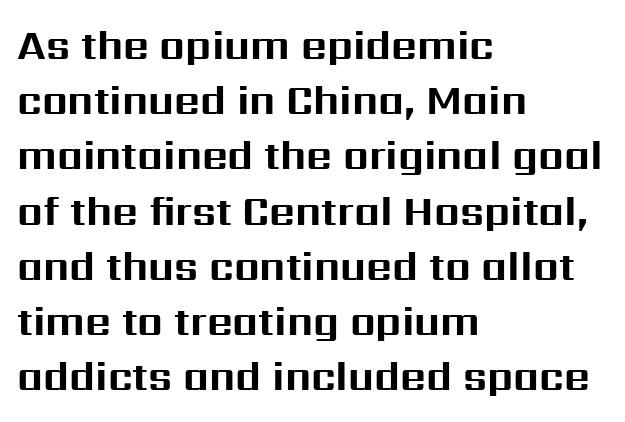
{"serif": "no", "italic": "no", "bold": "yes", "weight": "bold", "width": "normal", "stroke_contrast": "medium", "x_height": "medium", "monospaced": "no", "underline": "no", "align": "left", "line_spacing": "normal", "line_spacing_ratio": 1.38, "letter_spacing": "normal", "letter_spacing_em": 0.0, "glyph_px": 40}
